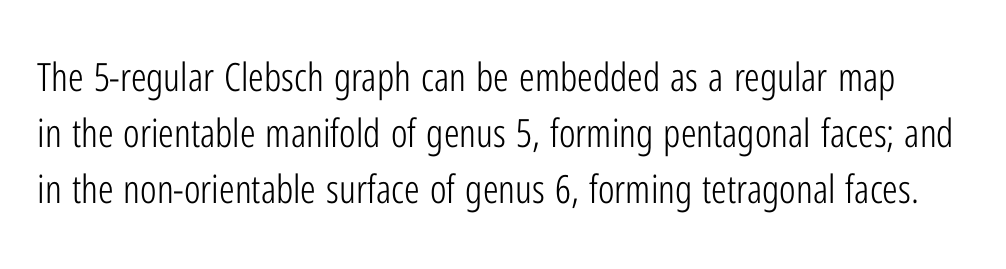
Underline: absent. The axis of the letterforms is exactly vertical. The typeface chosen for these lines omits serifs. Honestly, the letter spacing is just normal — you wouldn't notice it. The lines sit at an ordinary, default distance from one another. A light-to-regular cut is what we see here.
